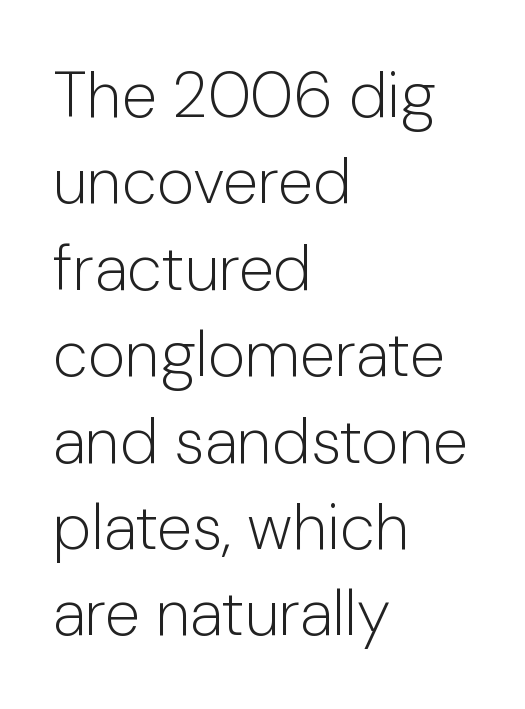
A normal amount of white space separates one row of letters from the next. Each letter keeps its own natural width here, so spacing adapts to shape. In terms of posture, this sample is upright. Note: no serifs on the glyphs. Compared with a centered layout, this one pins lines to the left instead.
